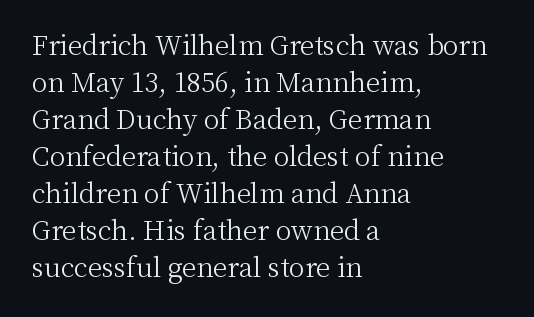
{"italic": "no", "bold": "no", "underline": "no", "align": "left", "line_spacing": "normal", "line_spacing_ratio": 1.42, "letter_spacing": "normal", "letter_spacing_em": 0.0, "glyph_px": 26}
